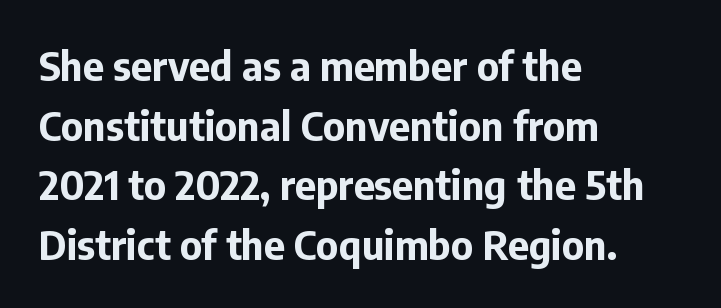
{"serif": "no", "italic": "no", "bold": "yes", "weight": "bold", "width": "normal", "stroke_contrast": "low", "x_height": "medium", "monospaced": "no", "underline": "no", "align": "left", "line_spacing": "normal", "line_spacing_ratio": 1.49, "letter_spacing": "normal", "letter_spacing_em": 0.0, "glyph_px": 40}
